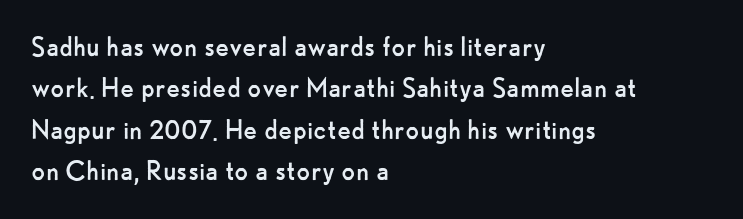
The image shows 32 px regular-weight sans-serif type, upright; set left-aligned, normal line spacing (1.29x), normal letter spacing, not underlined; low stroke contrast and a small x-height.
